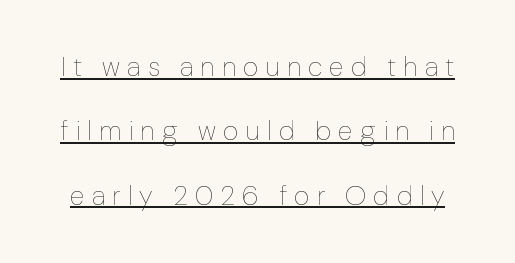
The image shows 27 px text type, upright; set loose line spacing (2.38x), unusually wide letter spacing (+0.27 em), underlined.
